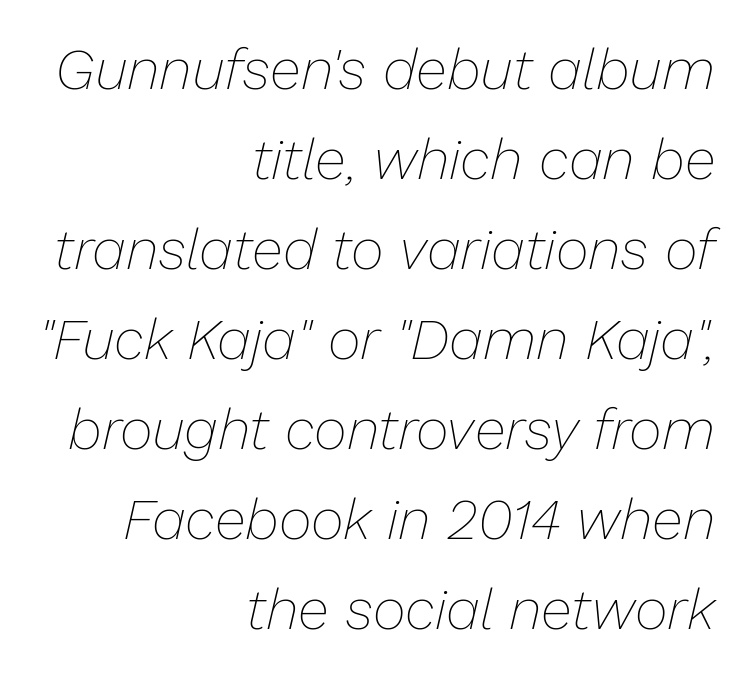
Q: Is the text bold? A: No.
Q: Is the text italic (slanted)? A: Yes, it leans right by about 13 degrees.
Q: Is the text underlined? A: No.
Q: How is the paragraph aligned? A: Right-aligned.
Q: Is the spacing between letters normal or unusually wide? A: Normal.
Q: Is the spacing between lines tight, normal or loose? A: Normal.
Q: Width (condensed, normal, or wide)? A: Normal.
Q: Stroke contrast? A: Low.
Q: x-height? A: Medium.
Q: Monospaced? A: No.
